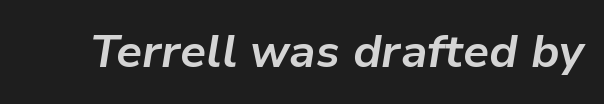
The image shows 46 px bold type, italic (leaning right); set normal letter spacing, not underlined; low stroke contrast and a medium x-height.
